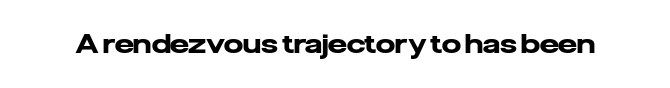
What stands out about the letter spacing? Nothing — it is the standard amount. No italicization has been applied; the sample stays upright. The gap between lines stays unmarked. Thick stems and heavy bowls — unmistakably bold.
